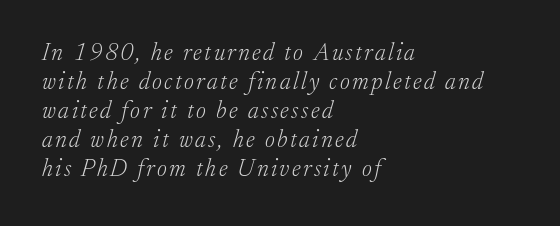
Q: Is the text bold? A: No.
Q: Is the text italic (slanted)? A: Yes, it leans right by about 17 degrees.
Q: Is the text underlined? A: No.
Q: How is the paragraph aligned? A: Left-aligned.
